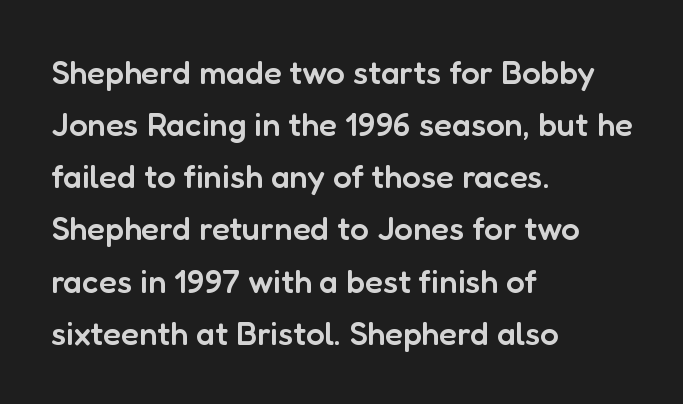
Q: Is the text bold? A: Semi-bold.
Q: Is the text italic (slanted)? A: No, it is upright.
Q: Is the typeface a serif or a sans-serif typeface? A: Sans-serif.
Q: Is the text underlined? A: No.
Q: How is the paragraph aligned? A: Left-aligned.
Q: Is the spacing between letters normal or unusually wide? A: Normal.
Q: Is the spacing between lines tight, normal or loose? A: Normal.
Q: Width (condensed, normal, or wide)? A: Normal.
Q: Stroke contrast? A: Low.
Q: x-height? A: Medium.
Q: Monospaced? A: No.
